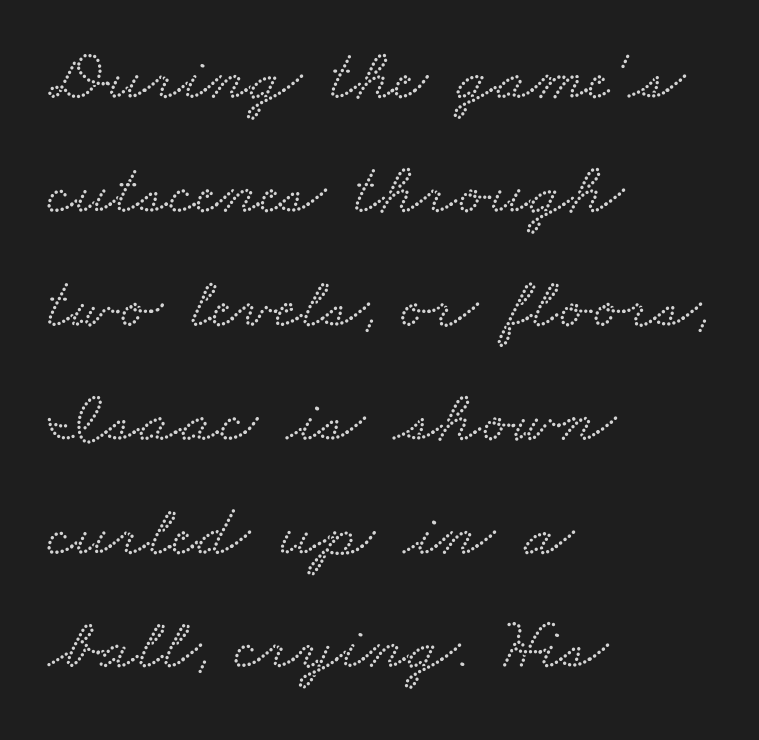
{"serif": "yes", "width": "wide", "stroke_contrast": "low", "x_height": "small", "monospaced": "no", "underline": "no", "align": "left", "line_spacing": "normal", "line_spacing_ratio": 1.56, "letter_spacing": "normal", "letter_spacing_em": 0.0, "glyph_px": 73}
